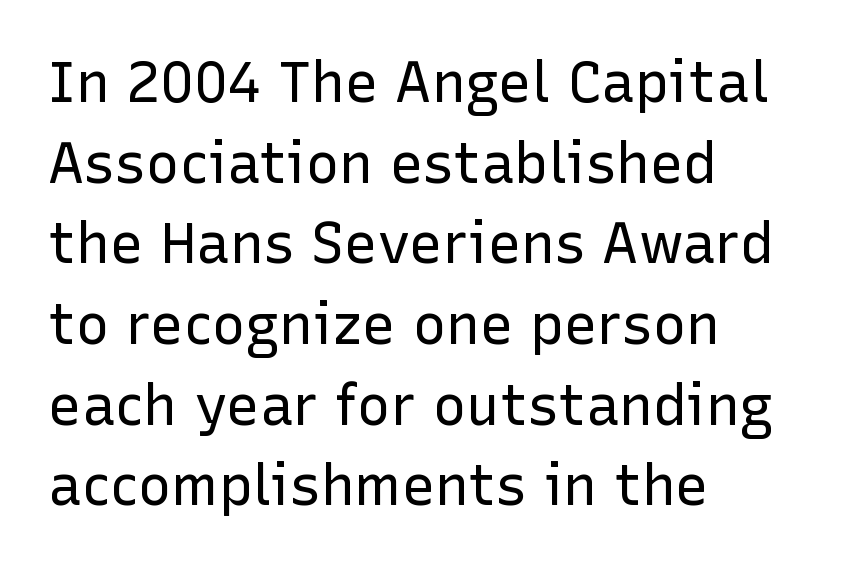
The image shows 56 px regular-weight sans-serif type, upright; set left-aligned, normal line spacing (1.44x), normal letter spacing, not underlined; low stroke contrast and a medium x-height.
